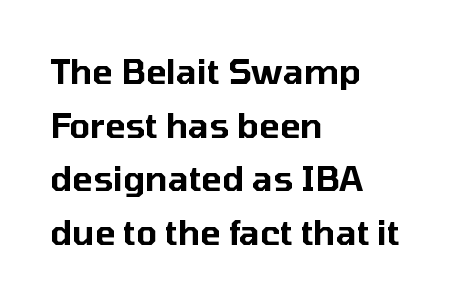
Q: Is the text italic (slanted)? A: No, it is upright.
Q: Is the typeface a serif or a sans-serif typeface? A: Sans-serif.
Q: Is the text underlined? A: No.
Q: How is the paragraph aligned? A: Left-aligned.
Q: Is the spacing between letters normal or unusually wide? A: Normal.
Q: Is the spacing between lines tight, normal or loose? A: Normal.
Q: Width (condensed, normal, or wide)? A: Normal.
Q: Stroke contrast? A: Low.
Q: x-height? A: Medium.
Q: Monospaced? A: No.
